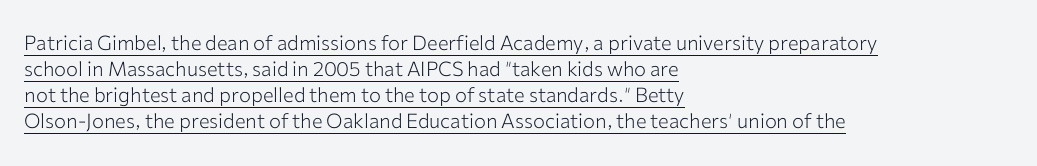
{"italic": "no", "bold": "no", "underline": "yes", "align": "left", "line_spacing": "normal", "line_spacing_ratio": 1.3, "letter_spacing": "normal", "letter_spacing_em": 0.0, "glyph_px": 20}
